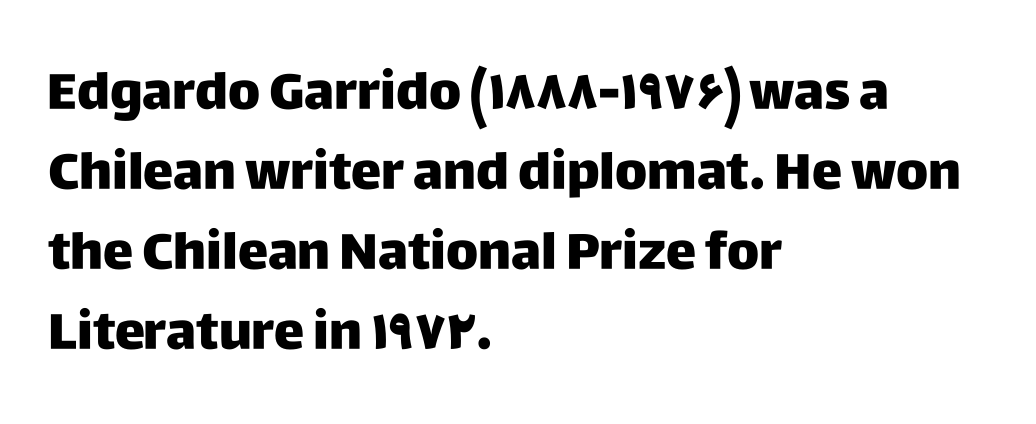
{"serif": "no", "italic": "no", "width": "normal", "stroke_contrast": "low", "x_height": "large", "monospaced": "no", "underline": "no", "align": "left", "line_spacing": "normal", "line_spacing_ratio": 1.57, "letter_spacing": "normal", "letter_spacing_em": 0.0, "glyph_px": 51}
